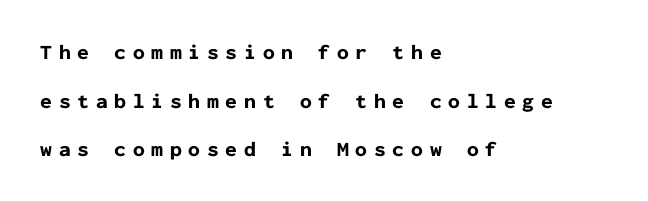
The image shows 21 px bold type, upright; set left-aligned, loose line spacing (2.31x), unusually wide letter spacing (+0.32 em), not underlined.
